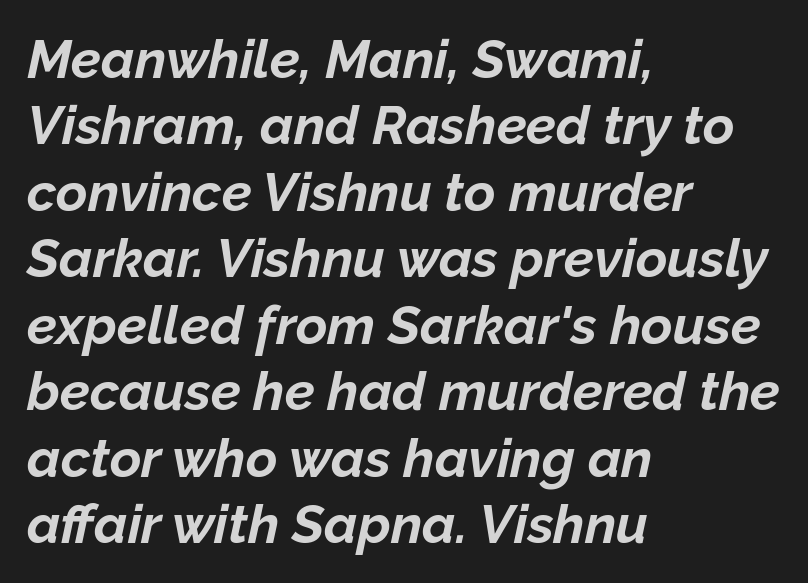
The image shows 54 px bold type, italic (leaning right); set left-aligned, line spacing 1.23x, normal letter spacing, not underlined; low stroke contrast and a medium x-height.
